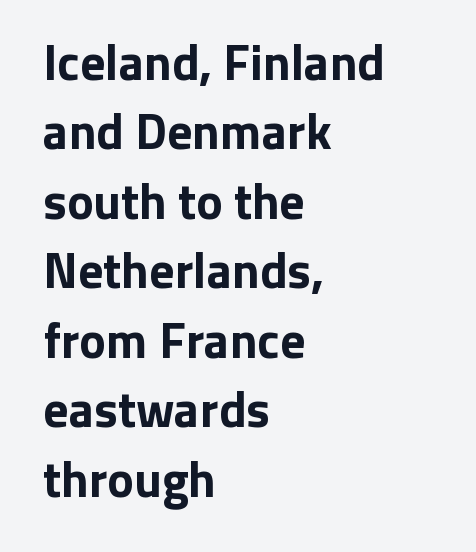
{"serif": "no", "italic": "no", "bold": "yes", "weight": "bold", "width": "normal", "stroke_contrast": "low", "x_height": "medium", "monospaced": "no", "underline": "no", "align": "left", "line_spacing": "normal", "line_spacing_ratio": 1.39, "letter_spacing": "normal", "letter_spacing_em": 0.0, "glyph_px": 50}
